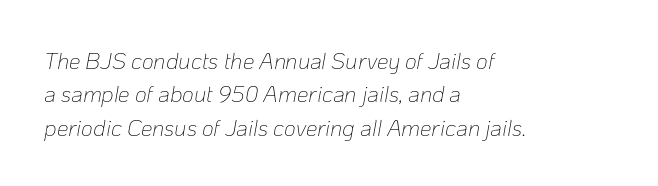
{"italic": "yes", "lean": "right", "slant_degrees": 10, "bold": "no", "underline": "no", "align": "left", "line_spacing": "normal", "line_spacing_ratio": 1.45, "letter_spacing": "normal", "letter_spacing_em": 0.0, "glyph_px": 23}
